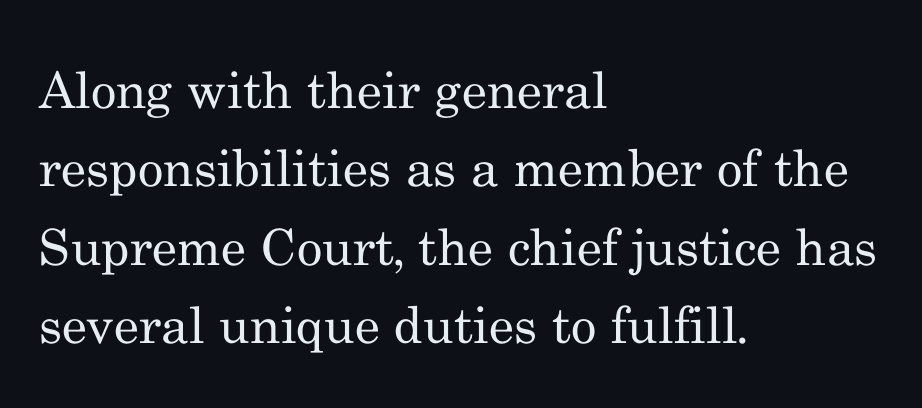
{"serif": "yes", "italic": "no", "bold": "no", "weight": "regular", "width": "normal", "stroke_contrast": "medium", "x_height": "small", "monospaced": "no", "underline": "no", "align": "left", "line_spacing": "normal", "line_spacing_ratio": 1.57, "letter_spacing": "normal", "letter_spacing_em": 0.0, "glyph_px": 50}
